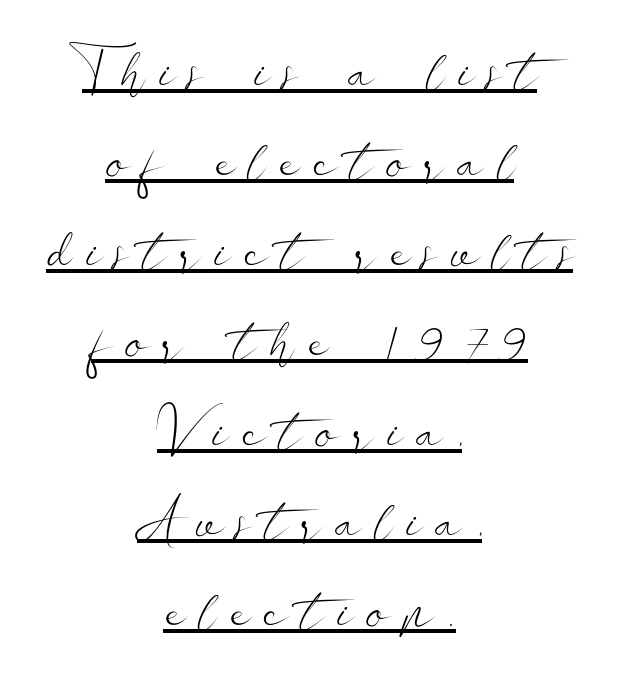
Nothing heavy about these letters — not bold at all. Serif or sans? Sans — the stroke terminals are bare. A centered setting, common on invitations and titles, is used for this passage. Looks like someone drew a line under every word here.
